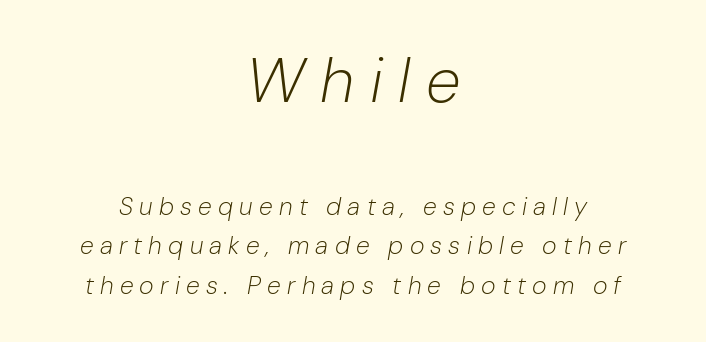
{"italic": "yes", "lean": "right", "slant_degrees": 10, "bold": "no", "weight": "light", "width": "normal", "stroke_contrast": "low", "x_height": "medium", "monospaced": "no", "underline": "no", "align": "center", "line_spacing": "normal", "line_spacing_ratio": 1.59, "letter_spacing": "wide", "letter_spacing_em": 0.25, "larger_block": "first", "size_ratio": 2.52, "glyph_px": 63}
